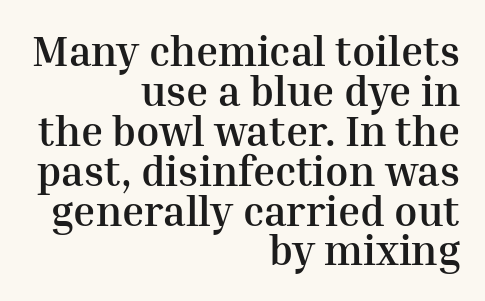
Q: Is the text bold? A: Yes.
Q: Is the text italic (slanted)? A: No, it is upright.
Q: Is the typeface a serif or a sans-serif typeface? A: Serif.
Q: Is the text underlined? A: No.
Q: How is the paragraph aligned? A: Right-aligned.
Q: Is the spacing between letters normal or unusually wide? A: Normal.
Q: Is the spacing between lines tight, normal or loose? A: Tight.
Q: Width (condensed, normal, or wide)? A: Normal.
Q: Stroke contrast? A: Medium.
Q: x-height? A: Medium.
Q: Monospaced? A: No.
